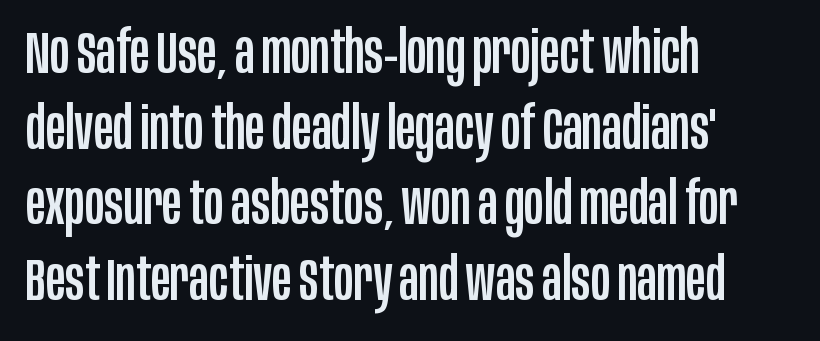
{"serif": "no", "italic": "no", "width": "condensed", "stroke_contrast": "low", "x_height": "large", "monospaced": "no", "underline": "no", "align": "left", "line_spacing": "normal", "line_spacing_ratio": 1.28, "letter_spacing": "normal", "letter_spacing_em": 0.0, "glyph_px": 59}
